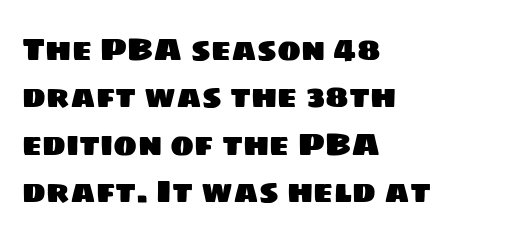
{"serif": "no", "width": "normal", "stroke_contrast": "low", "x_height": "large", "monospaced": "no", "underline": "no", "align": "left", "line_spacing": "normal", "line_spacing_ratio": 1.48, "letter_spacing": "normal", "letter_spacing_em": 0.0, "glyph_px": 32}
